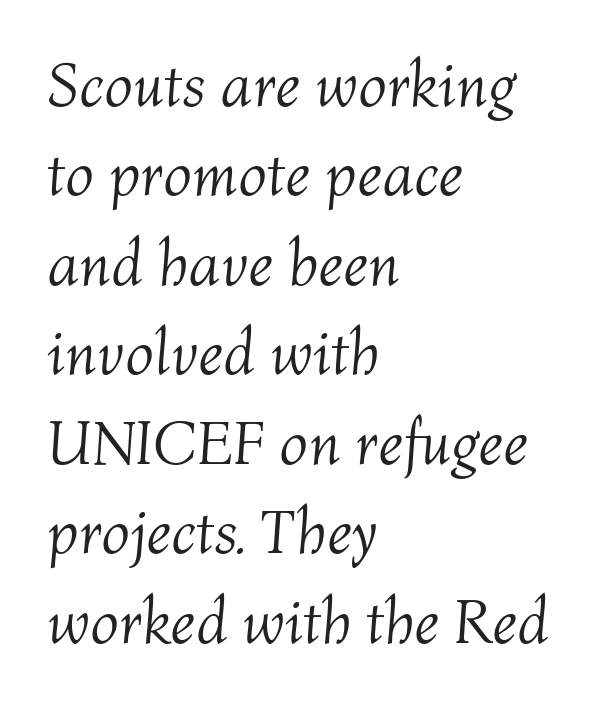
Q: Is the text bold? A: No.
Q: Is the text italic (slanted)? A: Yes, it leans right by about 4 degrees.
Q: Is the text underlined? A: No.
Q: How is the paragraph aligned? A: Left-aligned.
Q: Is the spacing between letters normal or unusually wide? A: Normal.
Q: Is the spacing between lines tight, normal or loose? A: Normal.
Q: Width (condensed, normal, or wide)? A: Normal.
Q: Stroke contrast? A: Medium.
Q: x-height? A: Medium.
Q: Monospaced? A: No.
